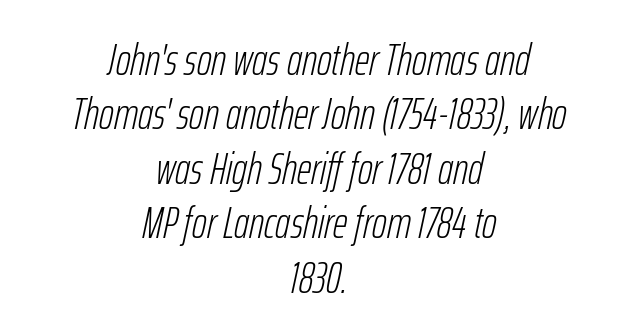
The image shows 45 px light, condensed type, italic (leaning right); set centered, line spacing 1.21x, normal letter spacing, not underlined; low stroke contrast and a medium x-height.
